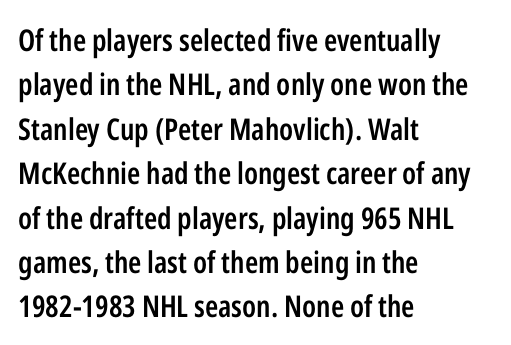
The image shows 30 px semibold, condensed sans-serif type, upright; set left-aligned, normal line spacing (1.48x), normal letter spacing, not underlined; low stroke contrast and a medium x-height.
